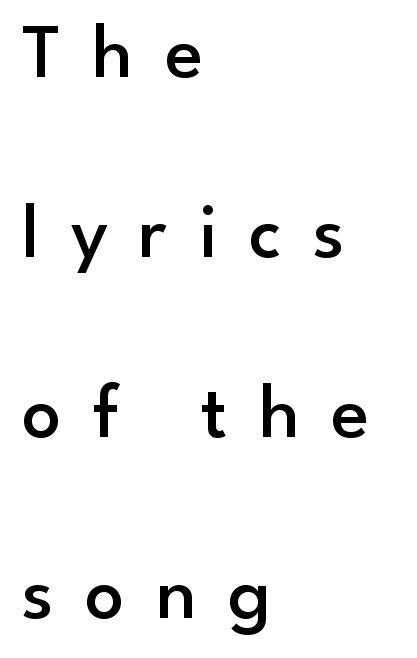
As a designer I'd log this as weight 600, semibold. Compared with typical body copy, the letter spacing here is much looser. Regarding serifs, this sample does without them. Here the designer chose a conventional face with non-uniform glyph widths.
